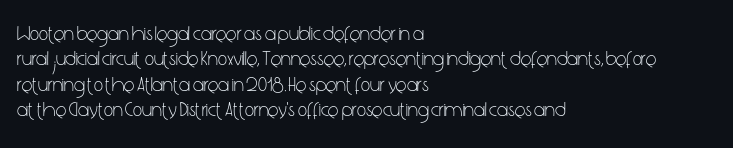
{"italic": "no", "bold": "no", "underline": "no", "align": "left", "line_spacing": "normal", "line_spacing_ratio": 1.27, "letter_spacing": "normal", "letter_spacing_em": 0.0, "glyph_px": 20}
